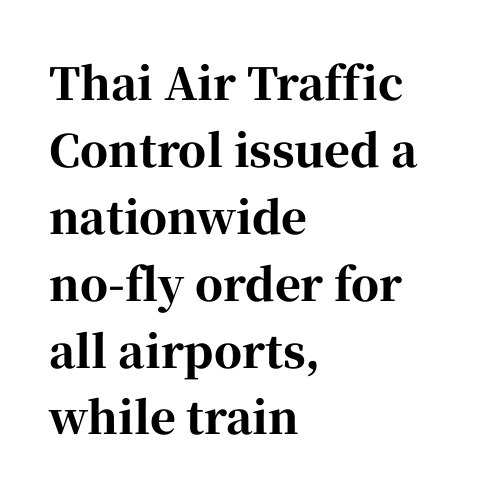
Proportional: the letters do not fall into vertical columns. The typeface chosen for these lines features serifs. Normally led — the rows are evenly, conventionally spaced. If you drew a line through each stem, it would be perfectly vertical. This sample is left-justified, so line endings fall wherever the words run out. Pretty heavy lettering here — definitely bold.
